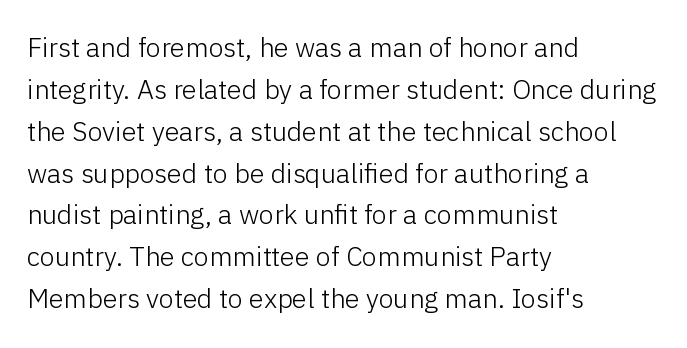
{"italic": "no", "bold": "no", "underline": "no", "align": "left", "line_spacing": "normal", "line_spacing_ratio": 1.55, "letter_spacing": "normal", "letter_spacing_em": 0.0, "glyph_px": 27}
